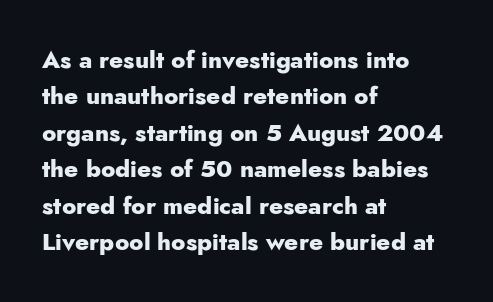
The image shows 24 px bold type, upright; set left-aligned, normal line spacing (1.52x), normal letter spacing, not underlined.
